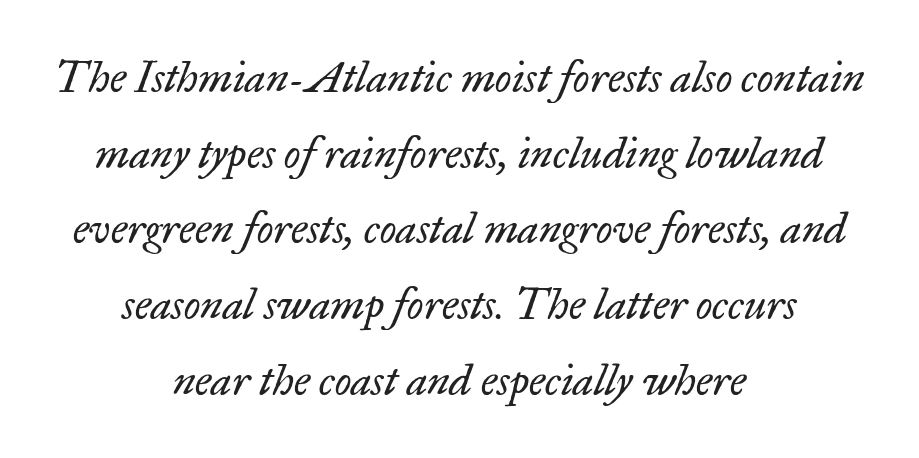
{"serif": "yes", "italic": "yes", "lean": "right", "slant_degrees": 17, "bold": "no", "weight": "regular", "width": "normal", "stroke_contrast": "low", "x_height": "small", "monospaced": "no", "underline": "no", "align": "center", "line_spacing_ratio": 1.76, "letter_spacing": "normal", "letter_spacing_em": 0.0, "glyph_px": 43}
